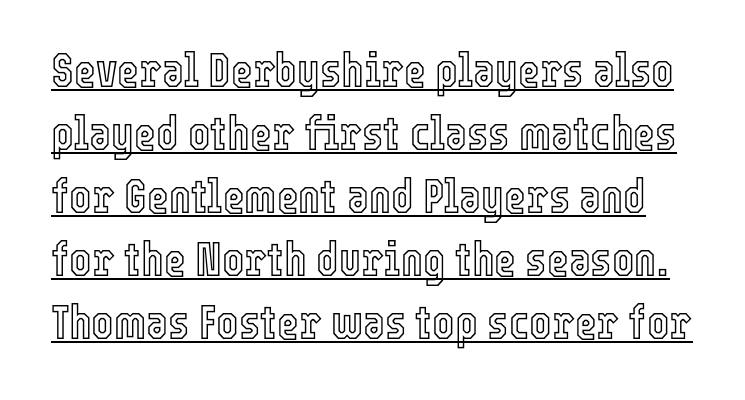
The image shows 47 px condensed type, upright; set normal line spacing (1.34x), normal letter spacing, underlined; a medium x-height.
